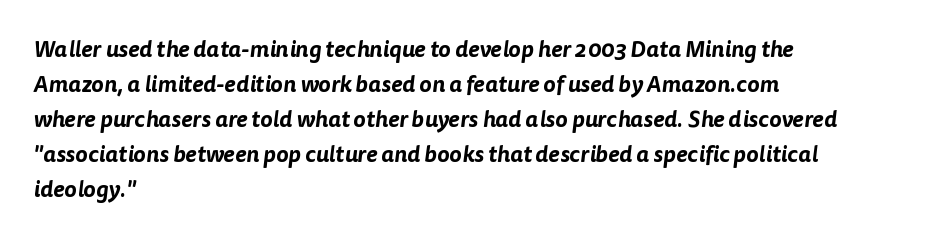
{"underline": "no", "align": "left", "line_spacing": "normal", "line_spacing_ratio": 1.52, "letter_spacing": "normal", "letter_spacing_em": 0.0, "glyph_px": 23}
